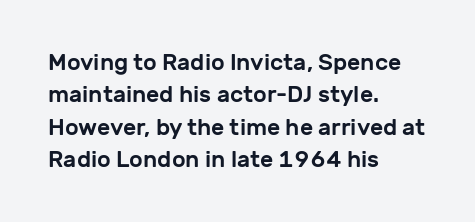
Rule under the text: the space is simply empty. Glyph-to-glyph distance matches everyday printed text. This block has exactly the height ordinary leading produces. Every character sits straight up, as roman type does. Teacher's note: observe the even left margin — that is flush-left alignment.
